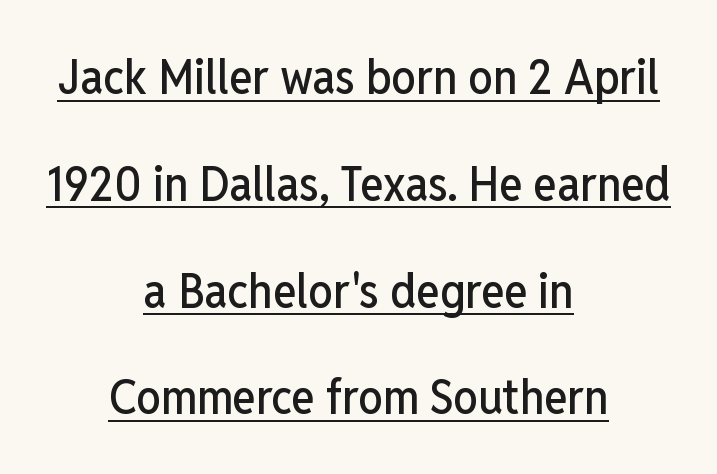
The lines are spread far apart with generous leading. Is there any slant? The stems are plumb. Varying glyph widths throughout — classic text-font behaviour. These characters rest on top of a visible drawn line. Short note: letters normally spaced.
